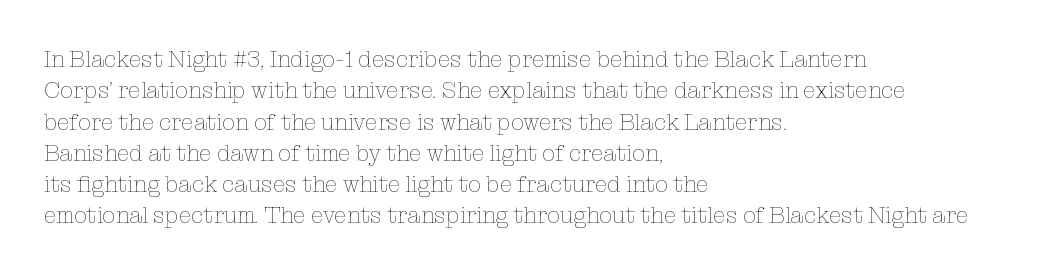
One glance says typical: line gaps are just what's usual. What stands out about the letter spacing? Nothing — it is the standard amount. This reads as an unemphasized weight, regular at the heaviest. The text block is weighted toward the left margin, trailing off unevenly rightward. Descender tails drop into unmarked territory. The specimen reads as upright at a glance.
